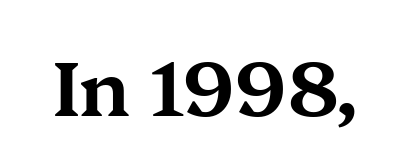
{"serif": "yes", "italic": "no", "width": "wide", "stroke_contrast": "medium", "x_height": "medium", "monospaced": "no", "underline": "no", "letter_spacing": "normal", "letter_spacing_em": 0.0, "glyph_px": 76}
